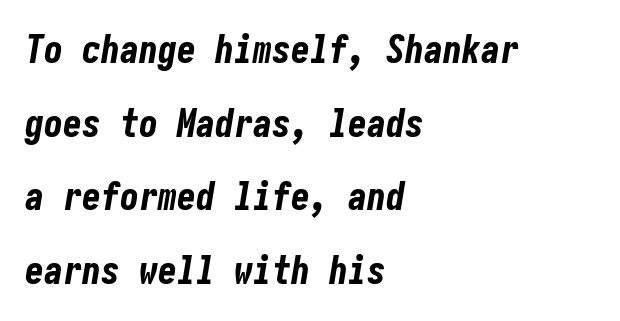
Q: Is the text bold? A: Yes.
Q: Is the text italic (slanted)? A: Yes, it leans right by about 10 degrees.
Q: Is the text underlined? A: No.
Q: How is the paragraph aligned? A: Left-aligned.
Q: Is the spacing between letters normal or unusually wide? A: Normal.
Q: Is the spacing between lines tight, normal or loose? A: Loose.
Q: Width (condensed, normal, or wide)? A: Condensed.
Q: Stroke contrast? A: Low.
Q: x-height? A: Medium.
